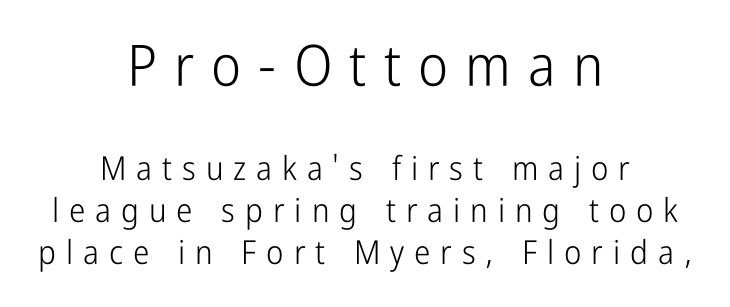
{"serif": "no", "italic": "no", "bold": "no", "weight": "light", "width": "condensed", "stroke_contrast": "low", "x_height": "medium", "monospaced": "no", "underline": "no", "align": "center", "line_spacing": "normal", "line_spacing_ratio": 1.26, "letter_spacing": "wide", "letter_spacing_em": 0.3, "larger_block": "first", "size_ratio": 1.73, "glyph_px": 57}
